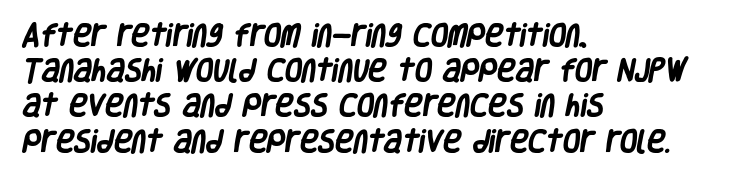
{"bold": "yes", "underline": "no", "align": "left", "line_spacing": "normal", "line_spacing_ratio": 1.41, "letter_spacing": "normal", "letter_spacing_em": 0.0, "glyph_px": 25}
